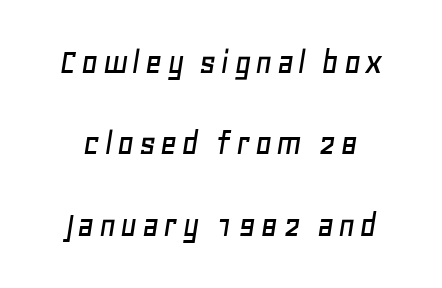
The image shows 37 px text type, italic (leaning right); set loose line spacing (2.2x), not underlined; low stroke contrast and a large x-height.
